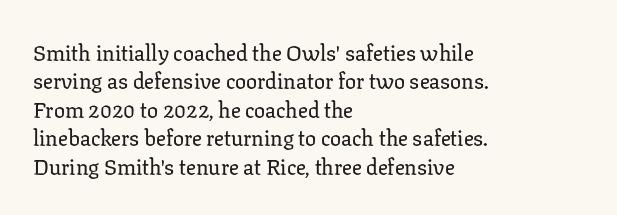
Q: Is the text italic (slanted)? A: No, it is upright.
Q: Is the text underlined? A: No.
Q: How is the paragraph aligned? A: Left-aligned.
Q: Is the spacing between letters normal or unusually wide? A: Normal.
Q: Is the spacing between lines tight, normal or loose? A: Normal.
